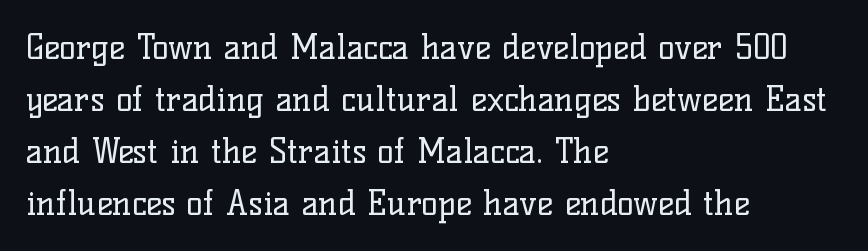
{"serif": "yes", "italic": "no", "bold": "no", "weight": "regular", "width": "normal", "stroke_contrast": "low", "x_height": "medium", "monospaced": "no", "underline": "no", "align": "left", "line_spacing": "normal", "line_spacing_ratio": 1.53, "letter_spacing": "normal", "letter_spacing_em": 0.0, "glyph_px": 34}
